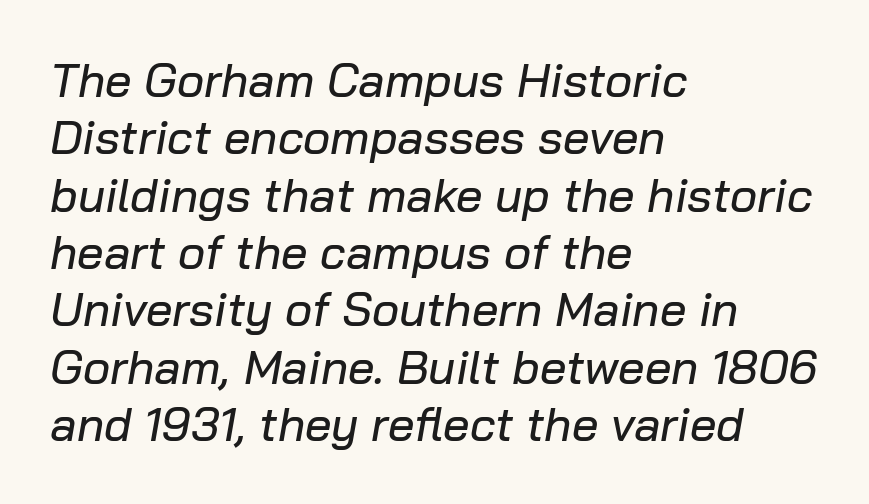
Q: Is the text italic (slanted)? A: Yes, it leans right by about 10 degrees.
Q: Is the text underlined? A: No.
Q: How is the paragraph aligned? A: Left-aligned.
Q: Is the spacing between letters normal or unusually wide? A: Normal.
Q: Width (condensed, normal, or wide)? A: Normal.
Q: Stroke contrast? A: Low.
Q: x-height? A: Medium.
Q: Monospaced? A: No.
